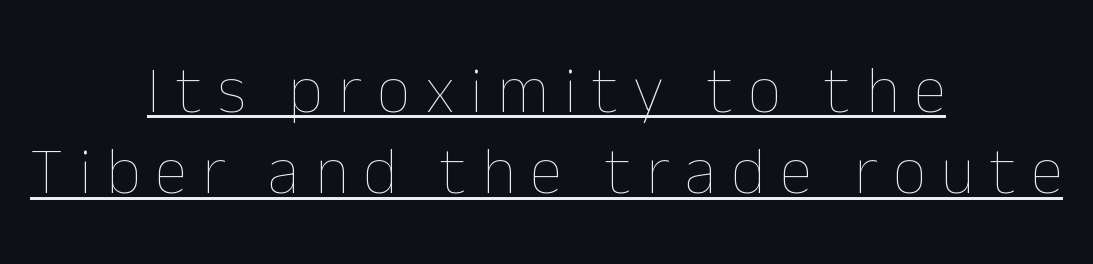
The font is comparable to plain body text, perhaps lighter. Character widths vary here, with narrow letters taking less room than wide ones. Every row of glyphs is offset so its center matches the block's center. The horizontal fit of the characters is loose and conspicuously gappy. Is there an underline? Yes — a line sits under the letters. Nope, not italic — everything's standing straight.
